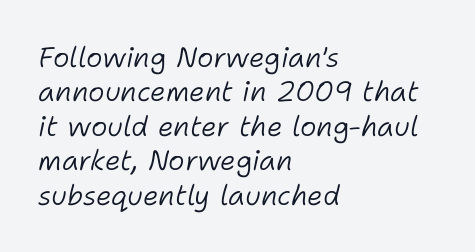
The image shows 28 px light type, italic (leaning right); set left-aligned, line spacing 1.23x, normal letter spacing, not underlined; low stroke contrast and a medium x-height.
